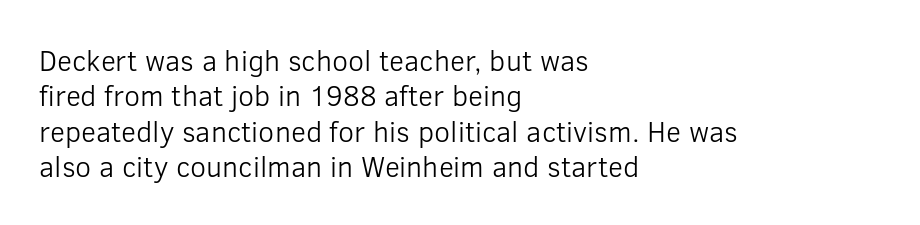
{"serif": "no", "italic": "no", "bold": "no", "weight": "light", "width": "normal", "stroke_contrast": "low", "x_height": "medium", "monospaced": "no", "underline": "no", "align": "left", "line_spacing_ratio": 1.22, "letter_spacing": "normal", "letter_spacing_em": 0.0, "glyph_px": 29}
